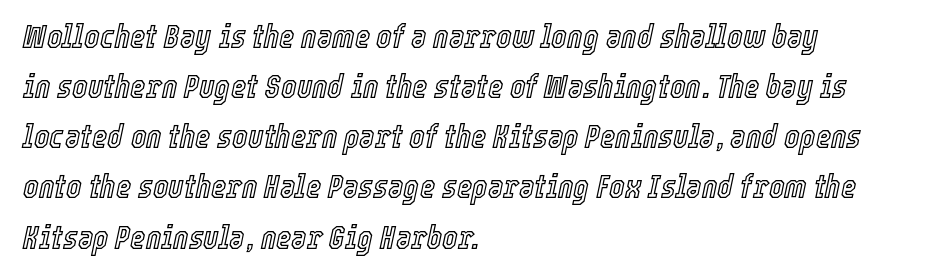
{"italic": "yes", "lean": "right", "slant_degrees": 12, "width": "condensed", "x_height": "medium", "monospaced": "no", "underline": "no", "align": "left", "line_spacing": "normal", "line_spacing_ratio": 1.52, "letter_spacing": "normal", "letter_spacing_em": 0.0, "glyph_px": 33}
